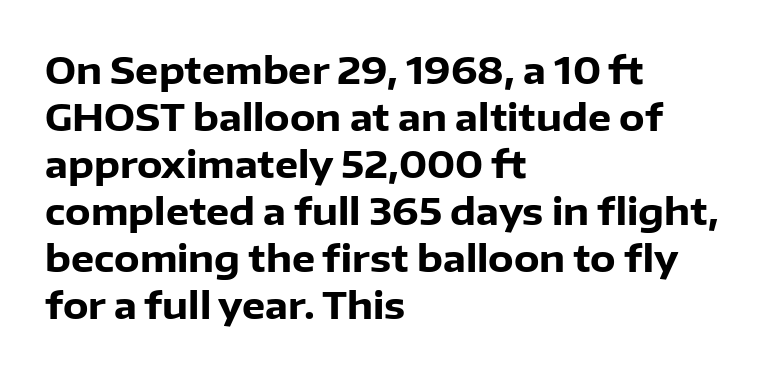
{"serif": "no", "italic": "no", "bold": "yes", "weight": "heavy", "width": "normal", "stroke_contrast": "low", "x_height": "medium", "monospaced": "no", "underline": "no", "align": "left", "line_spacing": "normal", "line_spacing_ratio": 1.27, "letter_spacing": "normal", "letter_spacing_em": 0.0, "glyph_px": 37}
